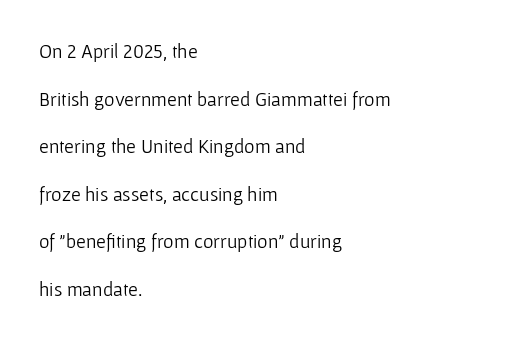
{"italic": "no", "bold": "no", "underline": "no", "align": "left", "line_spacing": "loose", "line_spacing_ratio": 2.38, "letter_spacing": "normal", "letter_spacing_em": 0.0, "glyph_px": 20}
